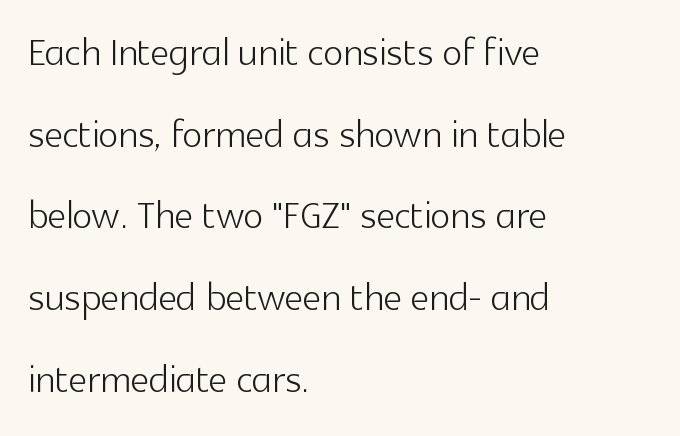
The image shows 52 px light sans-serif type, upright; set left-aligned, normal line spacing (1.57x), normal letter spacing, not underlined; a medium x-height.
